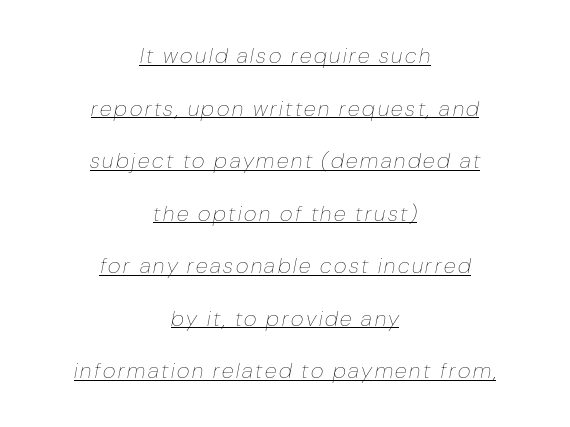
Q: Is the text bold? A: No.
Q: Is the text italic (slanted)? A: Yes, it leans right by about 10 degrees.
Q: Is the text underlined? A: Yes.
Q: How is the paragraph aligned? A: Centered.
Q: Is the spacing between lines tight, normal or loose? A: Loose.
